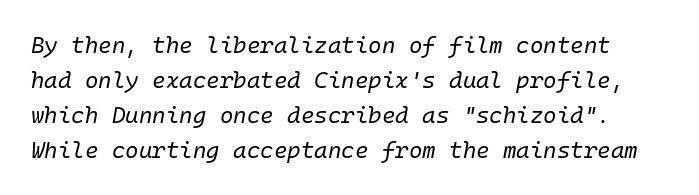
{"italic": "yes", "lean": "right", "slant_degrees": 10, "bold": "no", "underline": "no", "line_spacing": "normal", "line_spacing_ratio": 1.52, "letter_spacing": "normal", "letter_spacing_em": 0.0, "glyph_px": 23}
